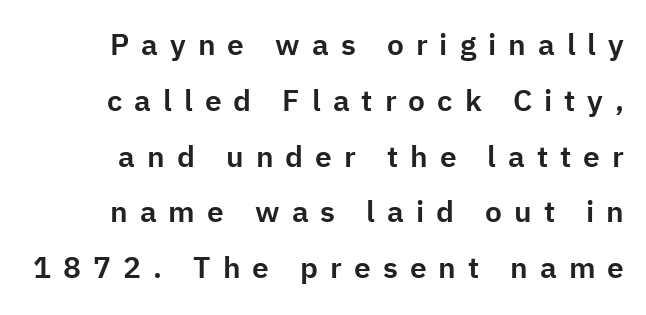
The image shows 30 px sans-serif type, upright; set line spacing 1.86x, unusually wide letter spacing (+0.4 em), not underlined; low stroke contrast and a medium x-height.
